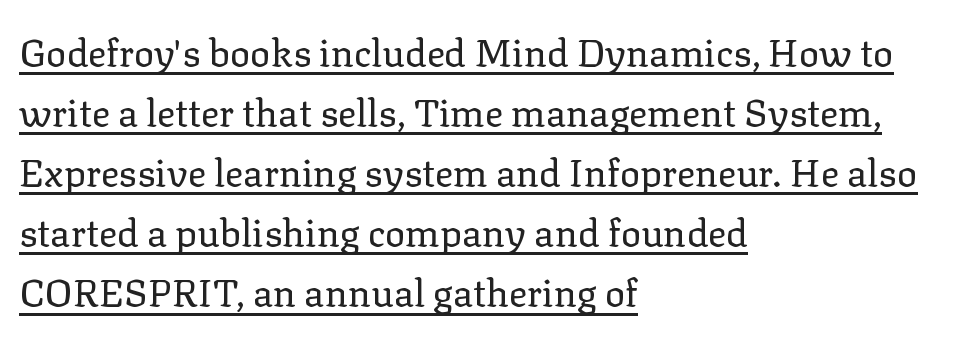
Q: Is the text bold? A: No.
Q: Is the text italic (slanted)? A: No, it is upright.
Q: Is the typeface a serif or a sans-serif typeface? A: Serif.
Q: Is the text underlined? A: Yes.
Q: How is the paragraph aligned? A: Left-aligned.
Q: Is the spacing between letters normal or unusually wide? A: Normal.
Q: Is the spacing between lines tight, normal or loose? A: Normal.
Q: Width (condensed, normal, or wide)? A: Normal.
Q: Stroke contrast? A: Low.
Q: x-height? A: Medium.
Q: Monospaced? A: No.
